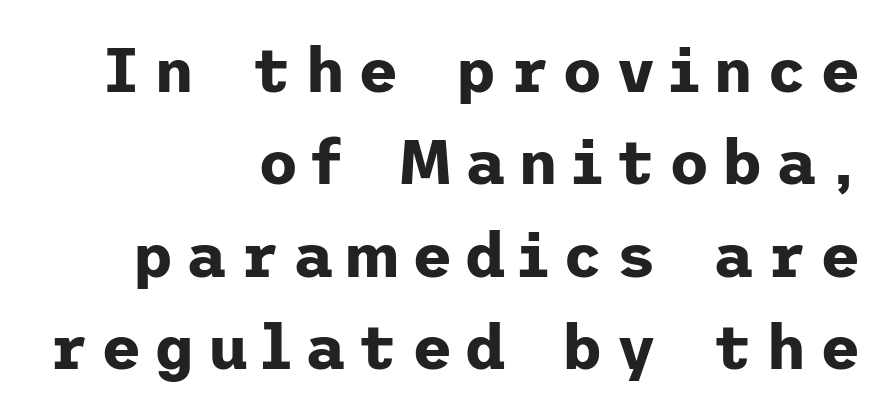
{"serif": "no", "italic": "no", "bold": "yes", "weight": "bold", "width": "normal", "stroke_contrast": "low", "x_height": "medium", "underline": "no", "align": "right", "line_spacing": "normal", "line_spacing_ratio": 1.49, "letter_spacing": "wide", "letter_spacing_em": 0.21, "glyph_px": 62}
